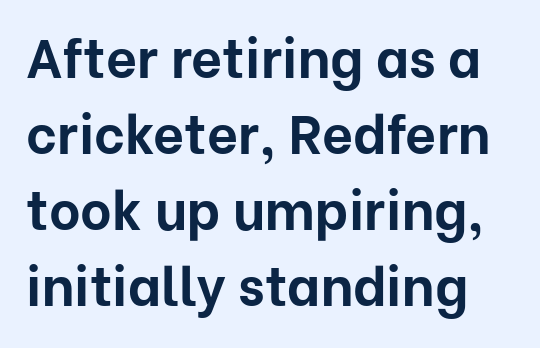
Q: Is the text bold? A: Yes.
Q: Is the text italic (slanted)? A: No, it is upright.
Q: Is the typeface a serif or a sans-serif typeface? A: Sans-serif.
Q: Is the text underlined? A: No.
Q: Is the spacing between letters normal or unusually wide? A: Normal.
Q: Is the spacing between lines tight, normal or loose? A: Normal.
Q: Width (condensed, normal, or wide)? A: Normal.
Q: Stroke contrast? A: Low.
Q: x-height? A: Medium.
Q: Monospaced? A: No.
